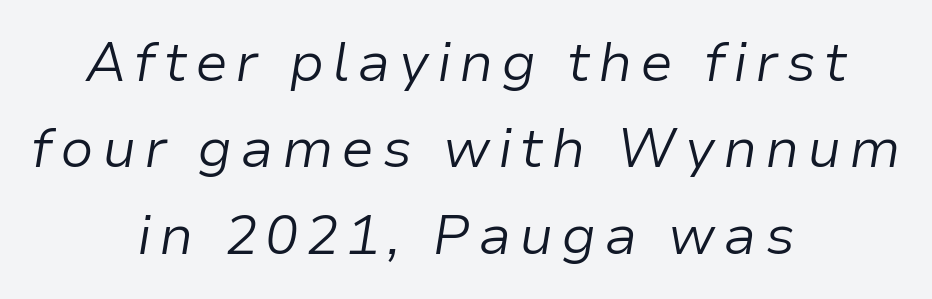
The image shows 55 px light type, italic (leaning right); set centered, normal line spacing (1.57x), not underlined; low stroke contrast and a medium x-height.
